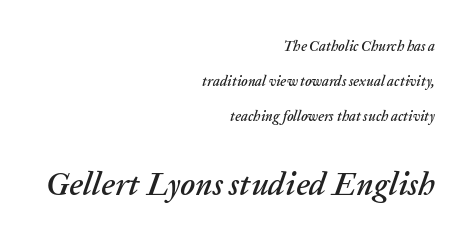
{"italic": "yes", "lean": "right", "slant_degrees": 20, "width": "normal", "stroke_contrast": "low", "x_height": "medium", "monospaced": "no", "underline": "no", "align": "right", "line_spacing": "loose", "line_spacing_ratio": 2.49, "letter_spacing": "normal", "letter_spacing_em": 0.0, "larger_block": "second", "size_ratio": 2.29, "glyph_px": 32}
